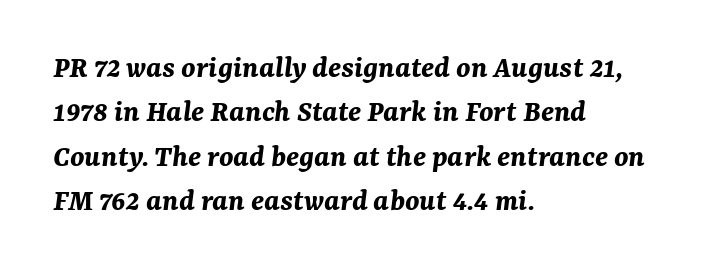
The letters are slanted; this is an italic face. The setting favours the left margin, as ordinary paragraphs usually do. Note the varied advance widths — an 'i' is clearly narrower than an 'm'. Notice how thick the strokes are: this is what a full bold looks like.
